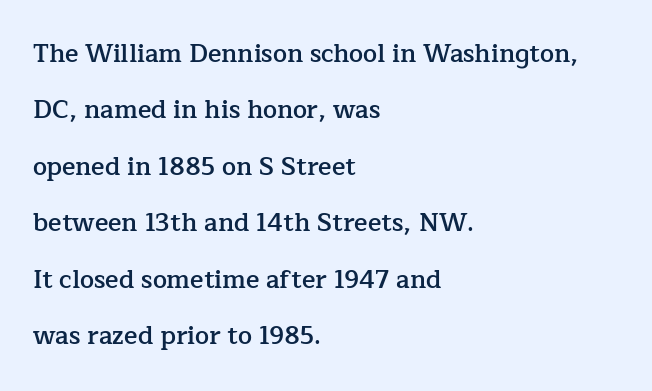
{"italic": "no", "bold": "semi", "underline": "no", "align": "left", "line_spacing": "loose", "line_spacing_ratio": 2.26, "letter_spacing": "normal", "letter_spacing_em": 0.0, "glyph_px": 25}
